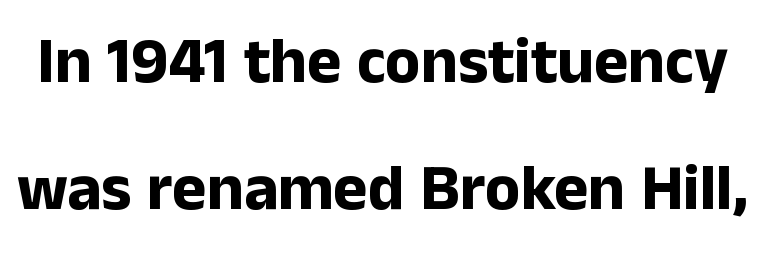
You could fit nearly another row in the gap between these rows. The zone under the glyphs is completely vacant. Looks like regular typesetting: each glyph gets only the width it needs. Grotesque or geometric, the face here clearly has no serifs. On the weight axis this lands at bold, roughly 700. What stands out about the letter spacing? Nothing — it is the standard amount.
